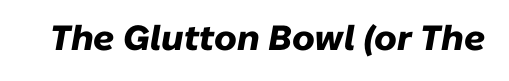
{"italic": "yes", "lean": "right", "slant_degrees": 10, "bold": "yes", "weight": "heavy", "width": "normal", "stroke_contrast": "low", "x_height": "medium", "monospaced": "no", "underline": "no", "letter_spacing": "normal", "letter_spacing_em": 0.0, "glyph_px": 35}
